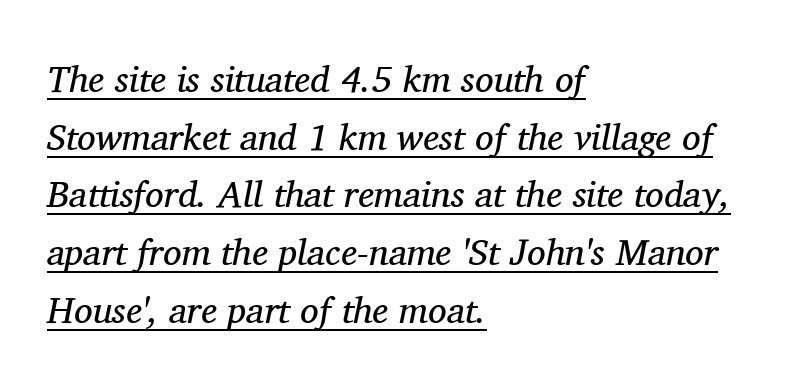
Q: Is the text bold? A: No.
Q: Is the text italic (slanted)? A: Yes, it leans right by about 11 degrees.
Q: Is the typeface a serif or a sans-serif typeface? A: Serif.
Q: Is the text underlined? A: Yes.
Q: How is the paragraph aligned? A: Left-aligned.
Q: Is the spacing between letters normal or unusually wide? A: Normal.
Q: Is the spacing between lines tight, normal or loose? A: Normal.
Q: Width (condensed, normal, or wide)? A: Normal.
Q: Stroke contrast? A: Medium.
Q: x-height? A: Medium.
Q: Monospaced? A: No.
